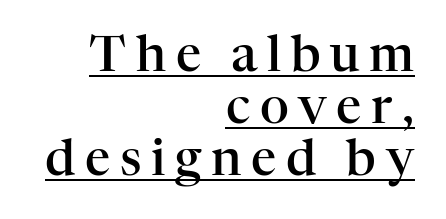
Q: Is the text bold? A: Semi-bold.
Q: Is the text italic (slanted)? A: No, it is upright.
Q: Is the typeface a serif or a sans-serif typeface? A: Serif.
Q: Is the text underlined? A: Yes.
Q: How is the paragraph aligned? A: Right-aligned.
Q: Is the spacing between lines tight, normal or loose? A: Tight.
Q: Width (condensed, normal, or wide)? A: Normal.
Q: Stroke contrast? A: High.
Q: x-height? A: Medium.
Q: Monospaced? A: No.
